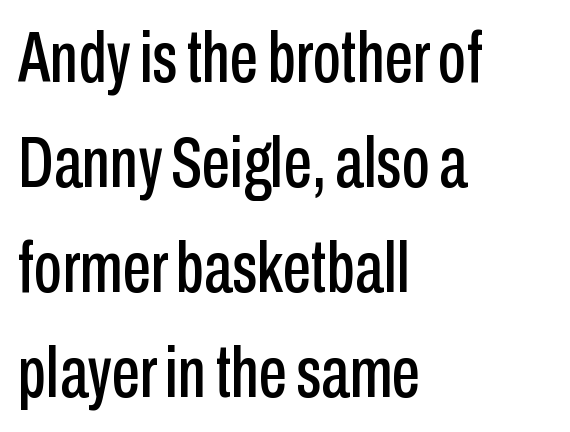
The image shows 72 px condensed sans-serif type, upright; set left-aligned, normal line spacing (1.46x), normal letter spacing, not underlined; low stroke contrast and a medium x-height.
